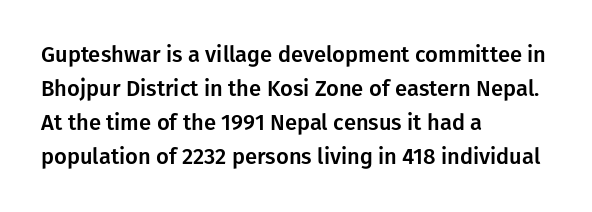
The image shows 22 px text type, upright; set left-aligned, normal line spacing (1.55x), normal letter spacing, not underlined.
